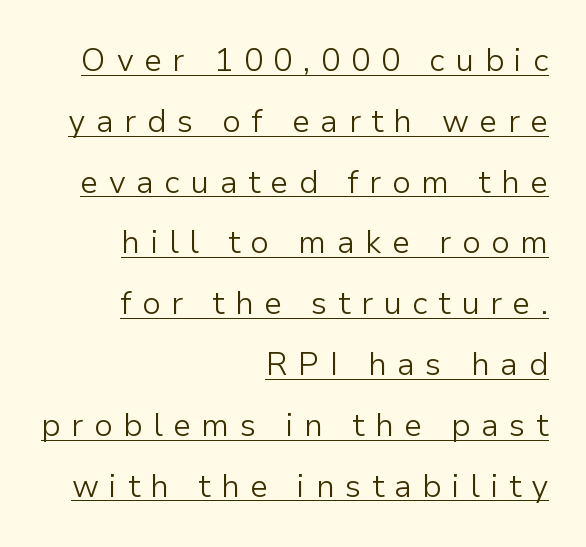
The image shows 32 px light sans-serif type, upright; set right-aligned, loose line spacing (1.9x), unusually wide letter spacing (+0.33 em), underlined; low stroke contrast and a medium x-height.
